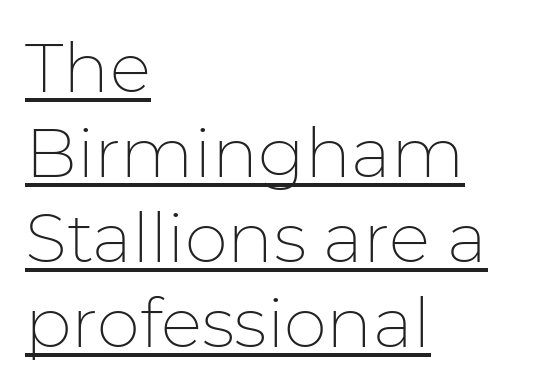
{"serif": "no", "italic": "no", "bold": "no", "weight": "thin", "width": "normal", "stroke_contrast": "low", "x_height": "medium", "monospaced": "no", "underline": "yes", "align": "left", "line_spacing_ratio": 1.23, "letter_spacing": "normal", "letter_spacing_em": 0.0, "glyph_px": 69}
